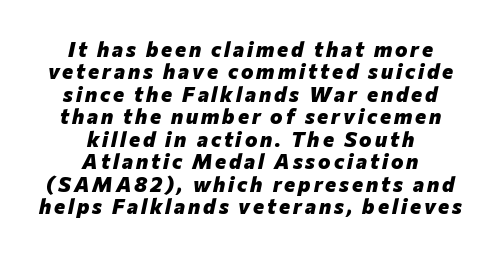
Q: Is the text bold? A: Yes.
Q: Is the text italic (slanted)? A: Yes, it leans right by about 12 degrees.
Q: Is the text underlined? A: No.
Q: How is the paragraph aligned? A: Centered.
Q: Is the spacing between lines tight, normal or loose? A: Tight.
